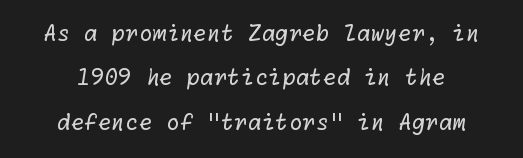
{"bold": "no", "underline": "no", "line_spacing": "loose", "line_spacing_ratio": 2.02, "letter_spacing": "normal", "letter_spacing_em": 0.0, "glyph_px": 22}
